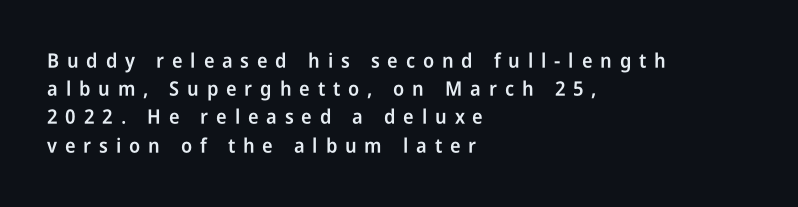
{"italic": "no", "bold": "semi", "underline": "no", "align": "left", "line_spacing": "normal", "line_spacing_ratio": 1.41, "letter_spacing": "wide", "letter_spacing_em": 0.39, "glyph_px": 20}
